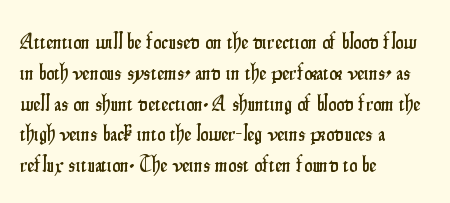
The glyphs are unaccompanied by any horizontal stroke below them. Quick note: not italic, upright. Each word holds together tightly as a unit, with standard inter-letter gaps. The paragraph shown leans on its left margin. Does the leading feel generous? No, just average.
